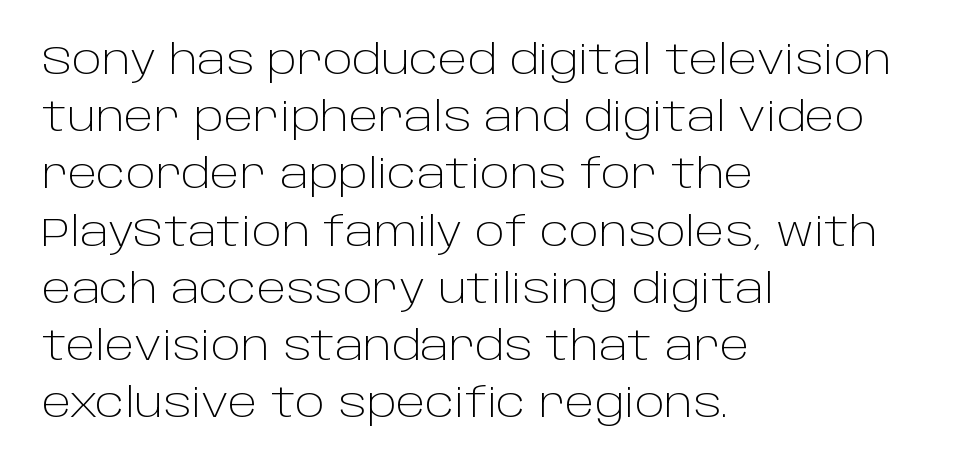
{"serif": "no", "italic": "no", "bold": "no", "weight": "light", "width": "normal", "stroke_contrast": "low", "x_height": "large", "monospaced": "no", "underline": "no", "align": "left", "line_spacing": "normal", "line_spacing_ratio": 1.43, "letter_spacing": "normal", "letter_spacing_em": 0.0, "glyph_px": 40}
